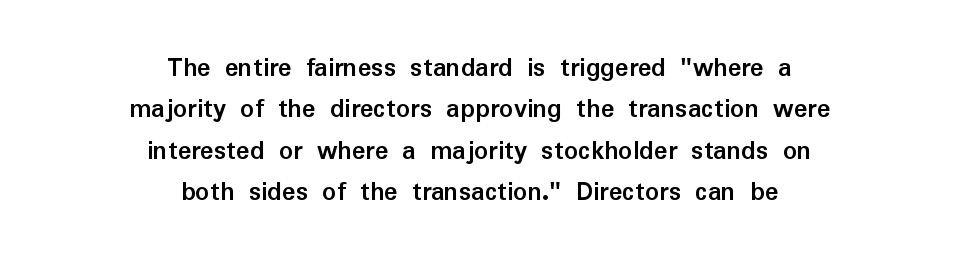
The image shows 28 px semibold sans-serif type, upright; set centered, normal line spacing (1.48x), normal letter spacing, not underlined; low stroke contrast and a medium x-height.
